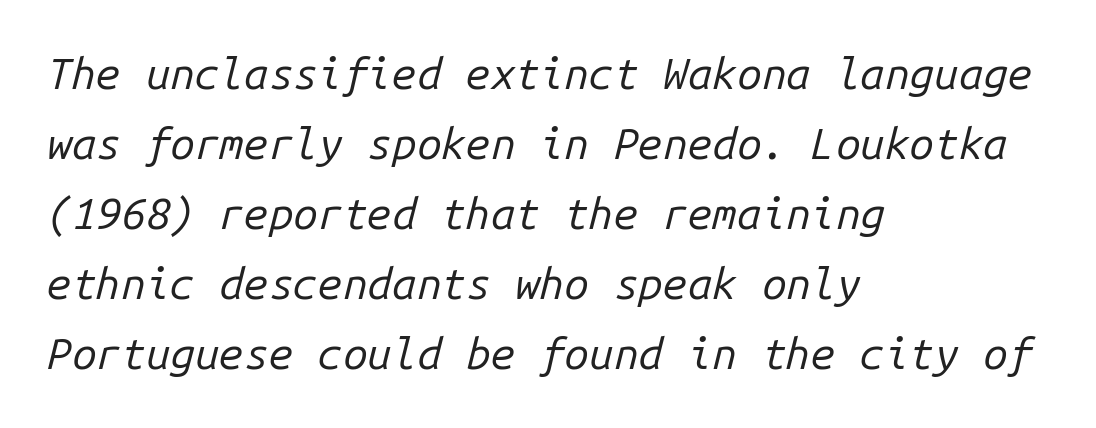
The image shows 44 px regular-weight type, italic (leaning right), monospaced; set left-aligned, normal line spacing (1.59x), normal letter spacing, not underlined; low stroke contrast and a medium x-height.
